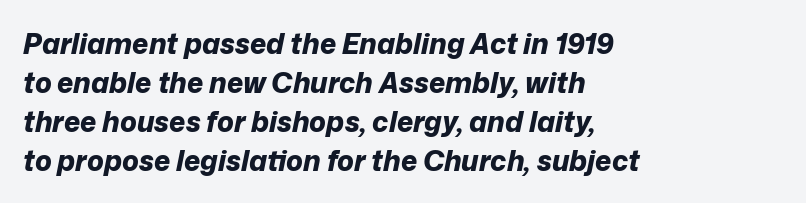
Q: Is the text bold? A: Yes.
Q: Is the text italic (slanted)? A: Yes, it leans right by about 12 degrees.
Q: Is the text underlined? A: No.
Q: How is the paragraph aligned? A: Left-aligned.
Q: Is the spacing between letters normal or unusually wide? A: Normal.
Q: Is the spacing between lines tight, normal or loose? A: Normal.
Q: Width (condensed, normal, or wide)? A: Normal.
Q: Stroke contrast? A: Low.
Q: x-height? A: Medium.
Q: Monospaced? A: No.
